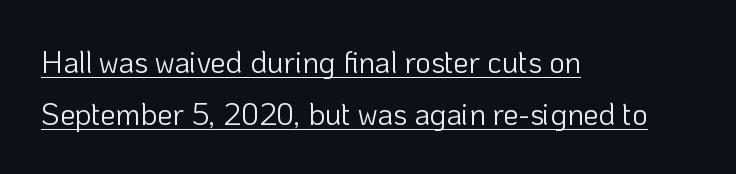
Q: Is the text bold? A: No.
Q: Is the text italic (slanted)? A: No, it is upright.
Q: Is the typeface a serif or a sans-serif typeface? A: Sans-serif.
Q: Is the text underlined? A: Yes.
Q: How is the paragraph aligned? A: Left-aligned.
Q: Is the spacing between letters normal or unusually wide? A: Normal.
Q: Width (condensed, normal, or wide)? A: Normal.
Q: Stroke contrast? A: Low.
Q: x-height? A: Medium.
Q: Monospaced? A: No.
